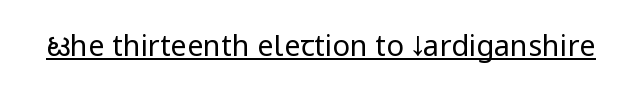
What stands out about the letter spacing? Nothing — it is the standard amount. When letters stand straight like this, we call the style roman or upright. You can tell from the bare stems that sans-serif type was used. This rendering features underlined lettering. Stems and bowls with no extra thickness — not bold.
